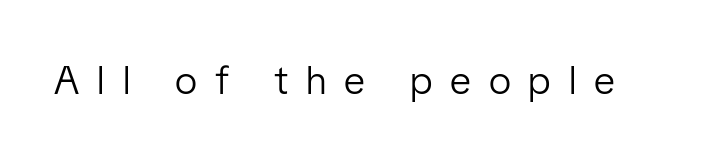
Q: Is the text bold? A: No.
Q: Is the text italic (slanted)? A: No, it is upright.
Q: Is the typeface a serif or a sans-serif typeface? A: Sans-serif.
Q: Is the text underlined? A: No.
Q: Is the spacing between letters normal or unusually wide? A: Unusually wide.
Q: Width (condensed, normal, or wide)? A: Condensed.
Q: Stroke contrast? A: Low.
Q: x-height? A: Medium.
Q: Monospaced? A: No.
